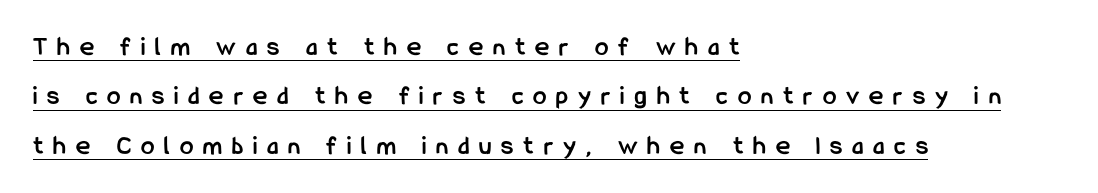
The image shows 27 px bold type, upright; set left-aligned, line spacing 1.83x, unusually wide letter spacing (+0.37 em), underlined.
